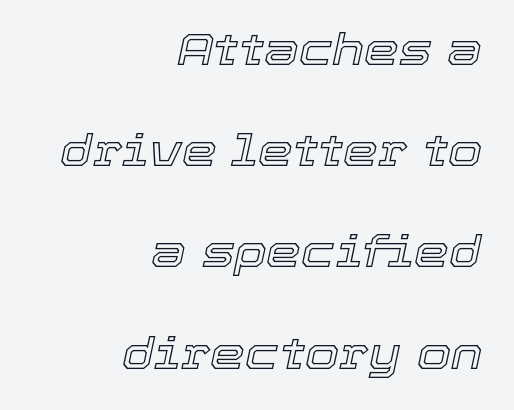
{"italic": "yes", "lean": "right", "slant_degrees": 12, "width": "normal", "x_height": "medium", "monospaced": "no", "underline": "no", "align": "right", "line_spacing": "loose", "line_spacing_ratio": 2.3, "letter_spacing": "normal", "letter_spacing_em": 0.0, "glyph_px": 44}
